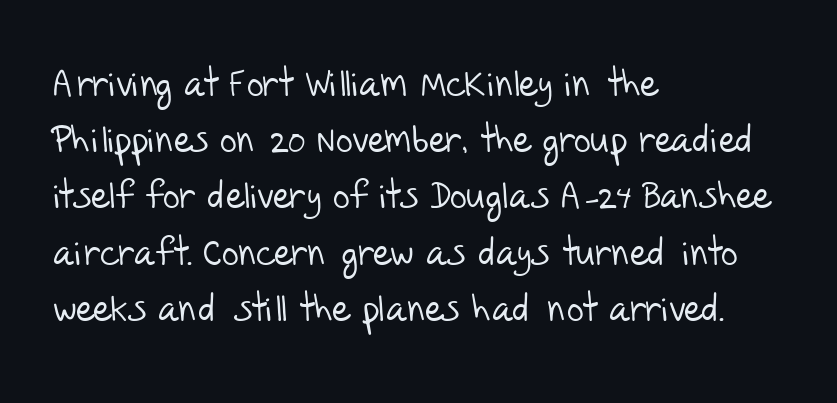
The image shows 37 px light sans-serif type; set left-aligned, normal line spacing (1.52x), normal letter spacing, not underlined; low stroke contrast and a large x-height.
